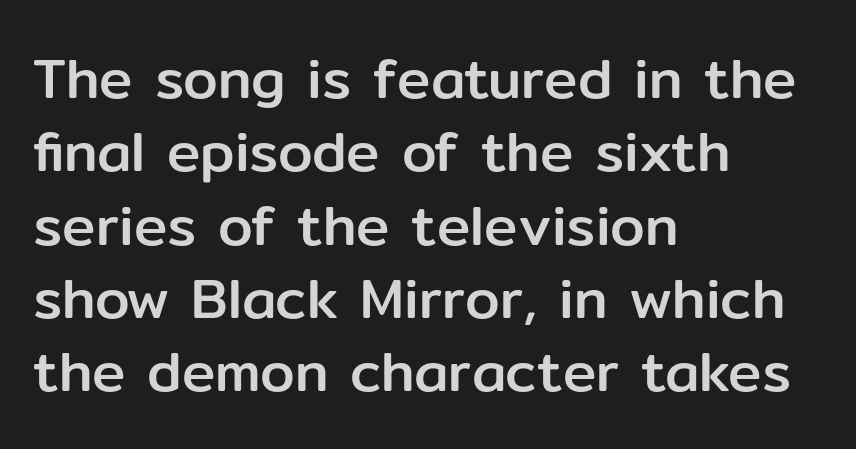
Left-aligned paragraph, ragged on the right. Quick note: interline space is typical. How are the letters spaced? Ordinarily, with no added tracking. Here the designer chose a conventional face with non-uniform glyph widths. Are there feet on the stems? There aren't — it's a sans.
